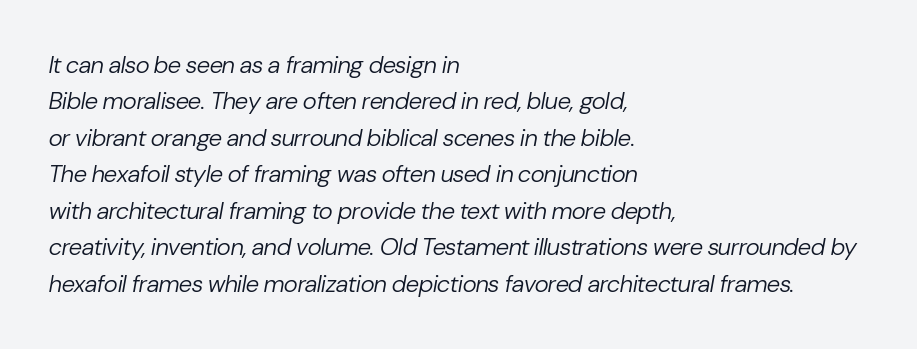
The image shows 24 px text type, italic (leaning right); set left-aligned, normal line spacing (1.52x), normal letter spacing, not underlined.
